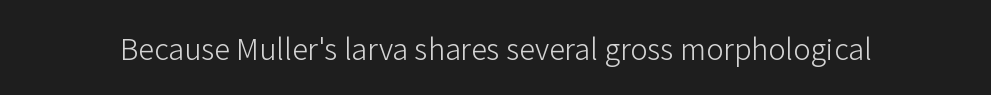
Q: Is the text bold? A: No.
Q: Is the text italic (slanted)? A: No, it is upright.
Q: Is the typeface a serif or a sans-serif typeface? A: Sans-serif.
Q: Is the text underlined? A: No.
Q: Is the spacing between letters normal or unusually wide? A: Normal.
Q: Width (condensed, normal, or wide)? A: Normal.
Q: Stroke contrast? A: Low.
Q: x-height? A: Medium.
Q: Monospaced? A: No.
